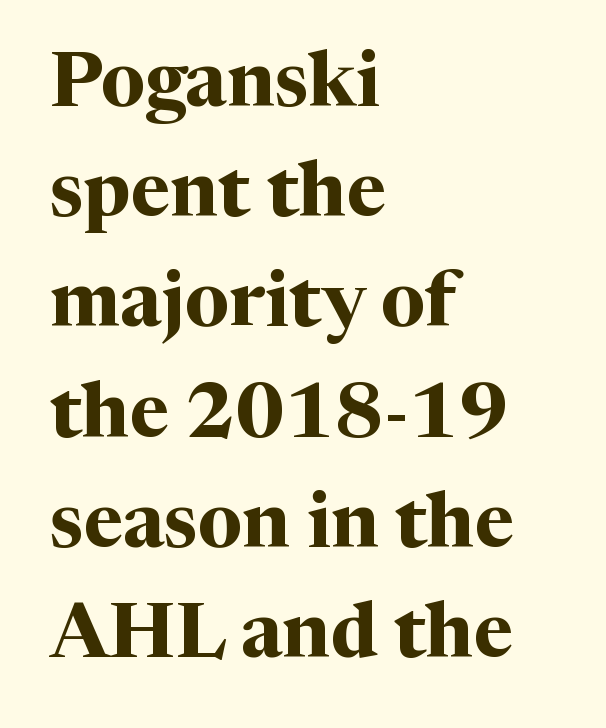
Q: Is the text bold? A: Yes.
Q: Is the text italic (slanted)? A: No, it is upright.
Q: Is the typeface a serif or a sans-serif typeface? A: Serif.
Q: Is the text underlined? A: No.
Q: How is the paragraph aligned? A: Left-aligned.
Q: Is the spacing between letters normal or unusually wide? A: Normal.
Q: Is the spacing between lines tight, normal or loose? A: Normal.
Q: Width (condensed, normal, or wide)? A: Normal.
Q: Stroke contrast? A: Medium.
Q: x-height? A: Medium.
Q: Monospaced? A: No.
